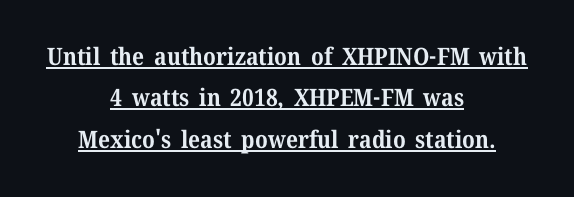
{"italic": "no", "bold": "yes", "underline": "yes", "align": "center", "line_spacing_ratio": 1.72, "letter_spacing": "normal", "letter_spacing_em": 0.0, "glyph_px": 24}
